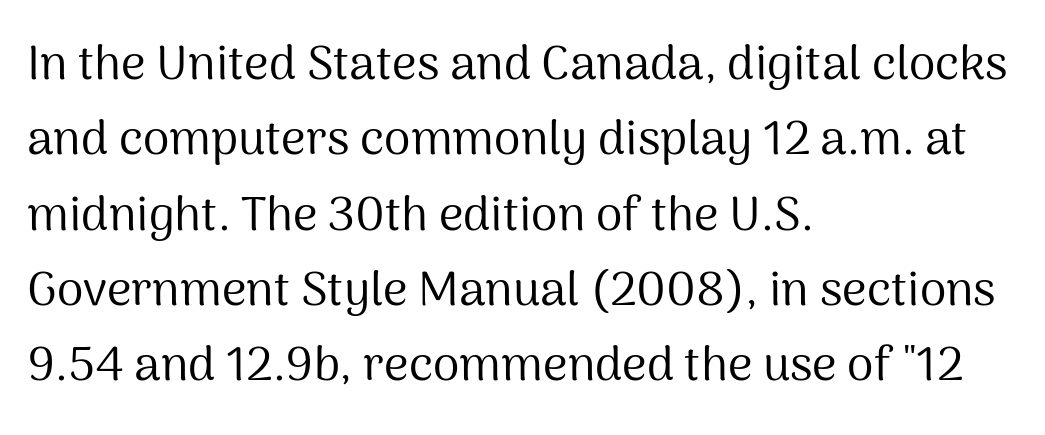
{"serif": "no", "italic": "no", "bold": "no", "weight": "regular", "width": "normal", "stroke_contrast": "medium", "x_height": "medium", "monospaced": "no", "underline": "no", "align": "left", "line_spacing": "normal", "line_spacing_ratio": 1.57, "letter_spacing": "normal", "letter_spacing_em": 0.0, "glyph_px": 48}
